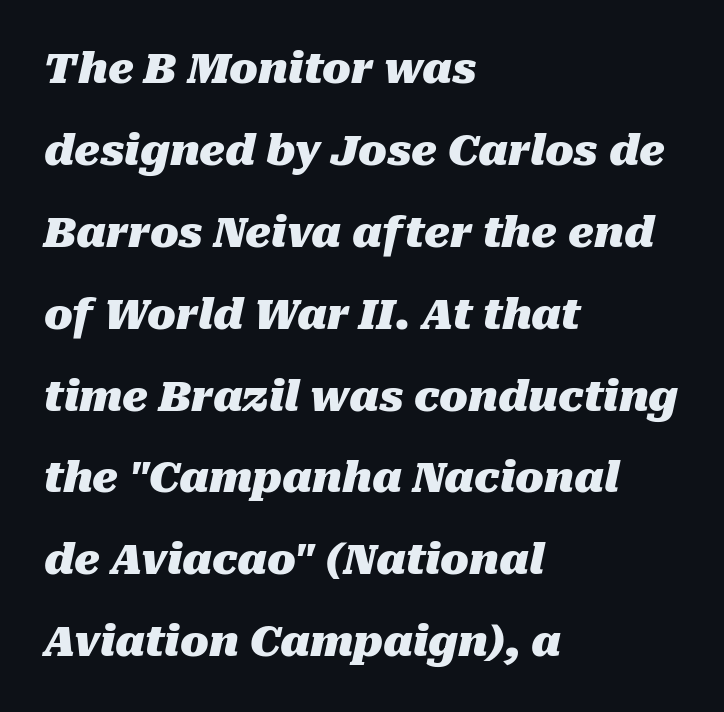
{"italic": "yes", "lean": "right", "slant_degrees": 10, "bold": "yes", "weight": "heavy", "width": "normal", "stroke_contrast": "medium", "x_height": "medium", "monospaced": "no", "underline": "no", "align": "left", "line_spacing": "loose", "line_spacing_ratio": 1.95, "letter_spacing": "normal", "letter_spacing_em": 0.0, "glyph_px": 42}
